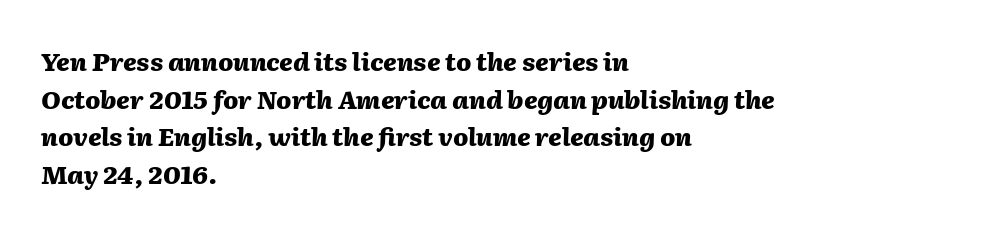
Typeset ragged right — the left edge is the straight one. The rows are spaced the way most documents space them. The space beneath each line is pristine and unruled. Short note: letters normally spaced. Tall strokes in this sample are angled rather than plumb. This is heavy type, rendered in bold.
